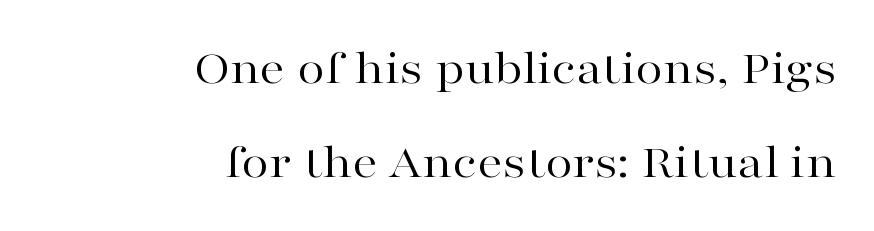
Characters follow at the spacing the type designer built in. Caption: multi-line text, flush right, ragged left. On a weight scale, this lands at 450 or below. A typesetter would call this proportional, since set widths differ per character.
